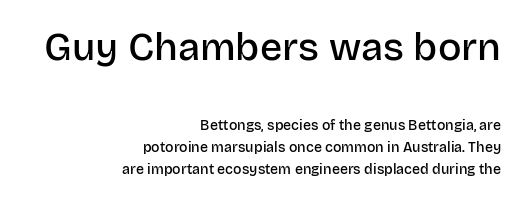
Unmarked baselines from the first word to the last. These lines sit exactly where default settings would place them. If you squint, the top block still reads clearly — it's the larger of the two. The lettering stays uniformly vertical, giving the passage a roman look. The rag falls on the left side of this text block.
